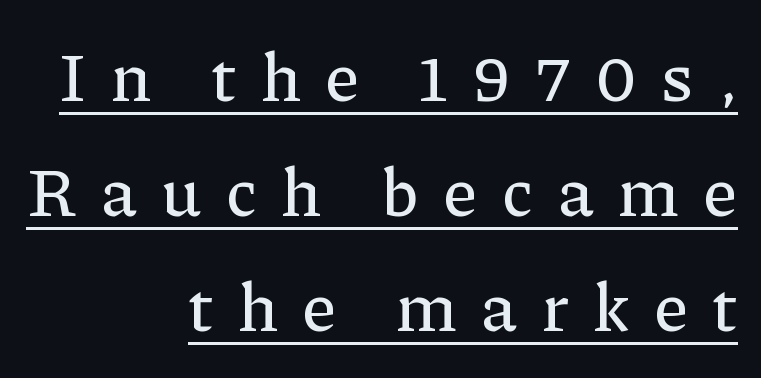
Q: Is the text italic (slanted)? A: No, it is upright.
Q: Is the typeface a serif or a sans-serif typeface? A: Serif.
Q: Is the text underlined? A: Yes.
Q: How is the paragraph aligned? A: Right-aligned.
Q: Is the spacing between letters normal or unusually wide? A: Unusually wide.
Q: Is the spacing between lines tight, normal or loose? A: Normal.
Q: Width (condensed, normal, or wide)? A: Normal.
Q: Stroke contrast? A: Low.
Q: x-height? A: Medium.
Q: Monospaced? A: No.
